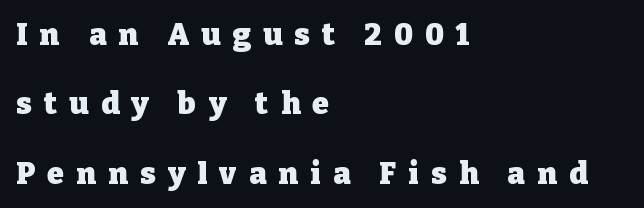
The image shows 30 px heavy serif type, upright; set left-aligned, loose line spacing (2.31x), unusually wide letter spacing (+0.41 em), not underlined; low stroke contrast and a medium x-height.
